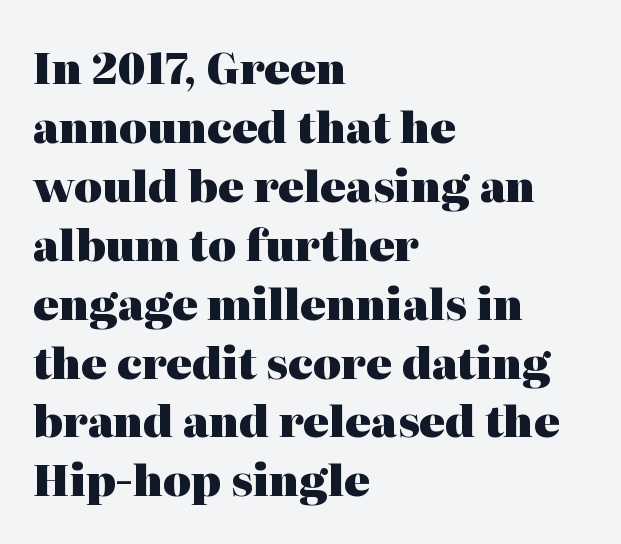
Q: Is the text bold? A: Yes.
Q: Is the text italic (slanted)? A: No, it is upright.
Q: Is the typeface a serif or a sans-serif typeface? A: Serif.
Q: Is the text underlined? A: No.
Q: How is the paragraph aligned? A: Left-aligned.
Q: Is the spacing between letters normal or unusually wide? A: Normal.
Q: Is the spacing between lines tight, normal or loose? A: Normal.
Q: Width (condensed, normal, or wide)? A: Normal.
Q: Stroke contrast? A: High.
Q: x-height? A: Medium.
Q: Monospaced? A: No.
